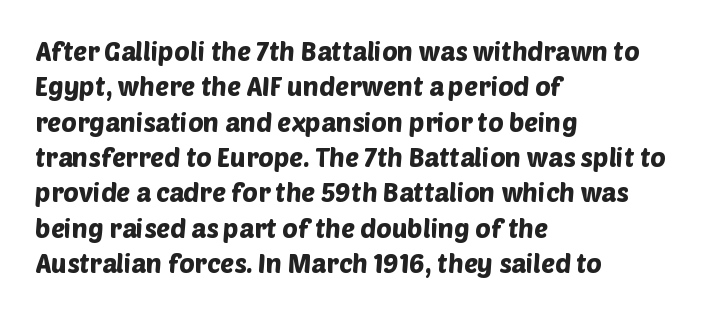
{"underline": "no", "align": "left", "line_spacing": "normal", "line_spacing_ratio": 1.36, "letter_spacing": "normal", "letter_spacing_em": 0.0, "glyph_px": 26}
